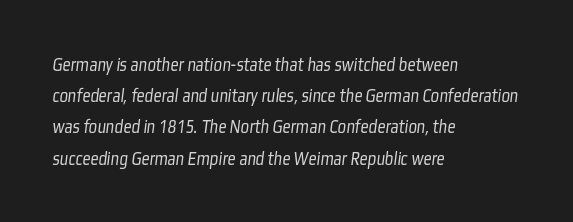
{"bold": "no", "underline": "no", "align": "left", "line_spacing": "normal", "line_spacing_ratio": 1.56, "letter_spacing": "normal", "letter_spacing_em": 0.0, "glyph_px": 20}
